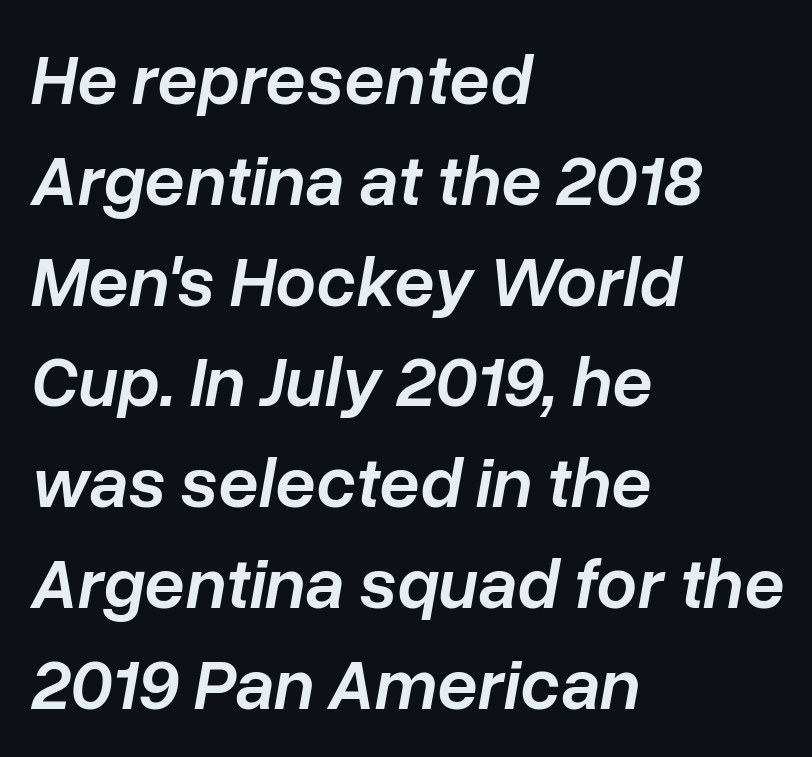
Q: Is the text bold? A: Semi-bold.
Q: Is the text italic (slanted)? A: Yes, it leans right by about 10 degrees.
Q: Is the text underlined? A: No.
Q: How is the paragraph aligned? A: Left-aligned.
Q: Is the spacing between letters normal or unusually wide? A: Normal.
Q: Is the spacing between lines tight, normal or loose? A: Normal.
Q: Width (condensed, normal, or wide)? A: Normal.
Q: Stroke contrast? A: Low.
Q: x-height? A: Medium.
Q: Monospaced? A: No.
